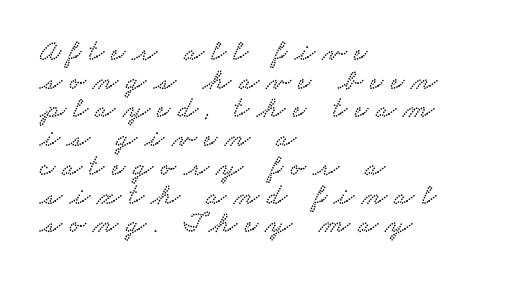
{"serif": "yes", "width": "wide", "stroke_contrast": "low", "x_height": "small", "monospaced": "no", "underline": "no", "align": "left", "line_spacing": "tight", "line_spacing_ratio": 0.99, "letter_spacing": "wide", "letter_spacing_em": 0.26, "glyph_px": 29}
